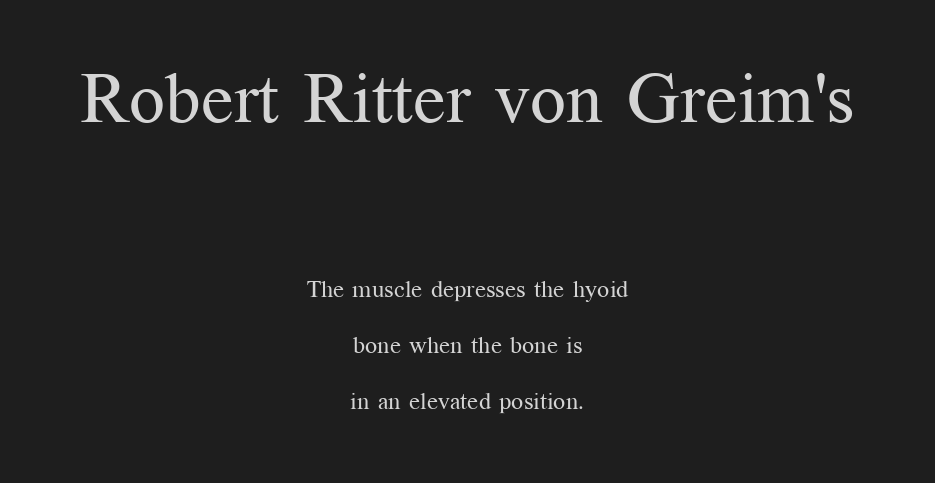
Q: Is the text bold? A: No.
Q: Is the text italic (slanted)? A: No, it is upright.
Q: Is the typeface a serif or a sans-serif typeface? A: Serif.
Q: Is the text underlined? A: No.
Q: How is the paragraph aligned? A: Centered.
Q: Is the spacing between letters normal or unusually wide? A: Normal.
Q: Is the spacing between lines tight, normal or loose? A: Loose.
Q: Which block of text is set in a larger size, the first (top) or the second (bottom)? A: The first (top) one.
Q: Width (condensed, normal, or wide)? A: Normal.
Q: Stroke contrast? A: Medium.
Q: x-height? A: Medium.
Q: Monospaced? A: No.
